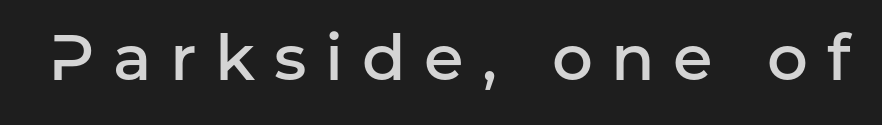
Q: Is the text bold? A: Semi-bold.
Q: Is the text italic (slanted)? A: No, it is upright.
Q: Is the typeface a serif or a sans-serif typeface? A: Sans-serif.
Q: Is the text underlined? A: No.
Q: Is the spacing between letters normal or unusually wide? A: Unusually wide.
Q: Width (condensed, normal, or wide)? A: Normal.
Q: Stroke contrast? A: Low.
Q: x-height? A: Medium.
Q: Monospaced? A: No.
